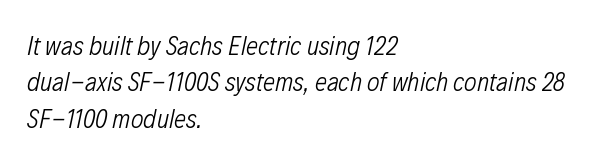
The image shows 27 px text type, italic (leaning right); set left-aligned, normal line spacing (1.35x), normal letter spacing, not underlined.
